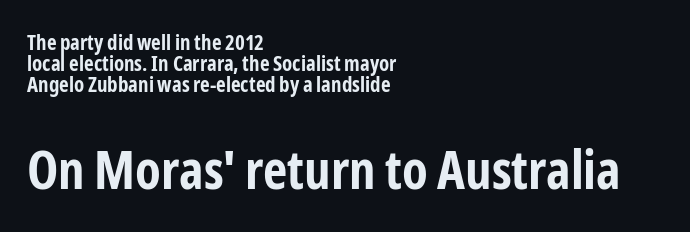
{"serif": "no", "italic": "no", "bold": "yes", "weight": "bold", "width": "condensed", "stroke_contrast": "low", "x_height": "medium", "monospaced": "no", "underline": "no", "align": "left", "line_spacing": "tight", "line_spacing_ratio": 0.99, "letter_spacing": "normal", "letter_spacing_em": 0.0, "larger_block": "second", "size_ratio": 2.52, "glyph_px": 53}
